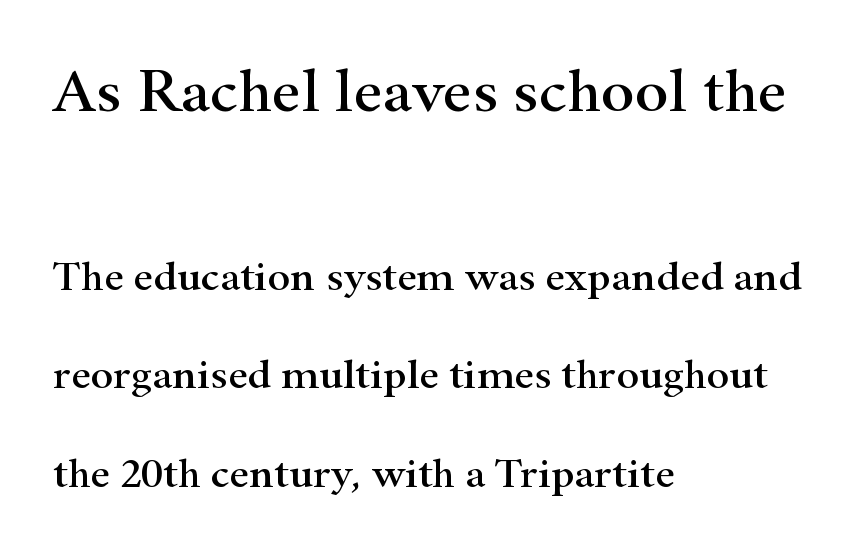
The image shows 64 px wide serif type, upright; set left-aligned, loose line spacing (2.29x), normal letter spacing, not underlined; the first (top) block is 1.49x larger; high stroke contrast and a small x-height.
